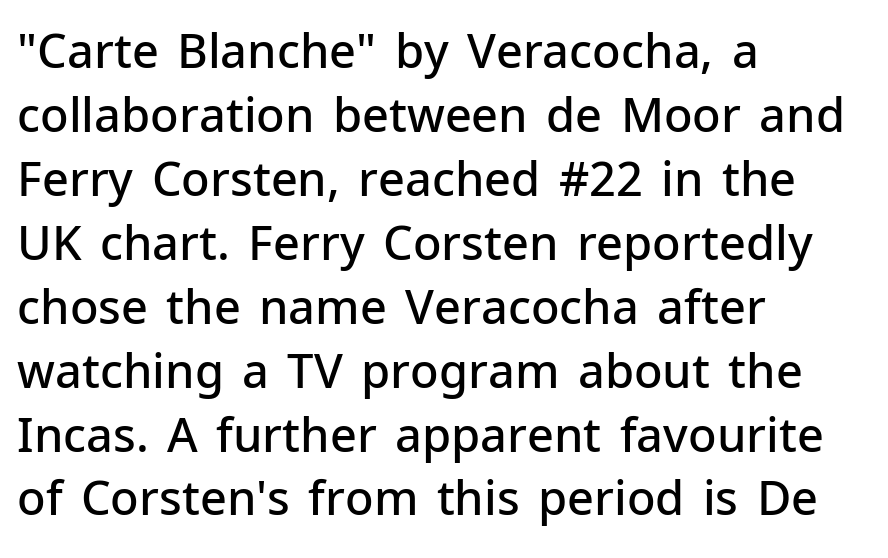
{"serif": "no", "italic": "no", "bold": "semi", "weight": "semibold", "width": "normal", "stroke_contrast": "low", "x_height": "medium", "monospaced": "no", "underline": "no", "align": "left", "line_spacing": "normal", "line_spacing_ratio": 1.36, "letter_spacing": "normal", "letter_spacing_em": 0.0, "glyph_px": 47}
